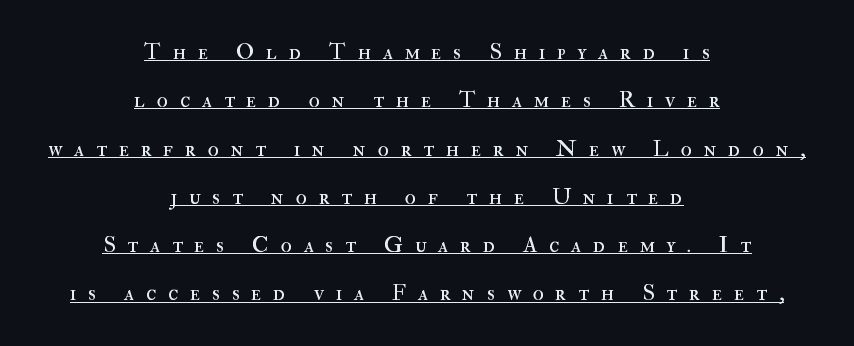
Q: Is the text bold? A: No.
Q: Is the text italic (slanted)? A: No, it is upright.
Q: Is the text underlined? A: Yes.
Q: How is the paragraph aligned? A: Centered.
Q: Is the spacing between letters normal or unusually wide? A: Unusually wide.
Q: Is the spacing between lines tight, normal or loose? A: Loose.
